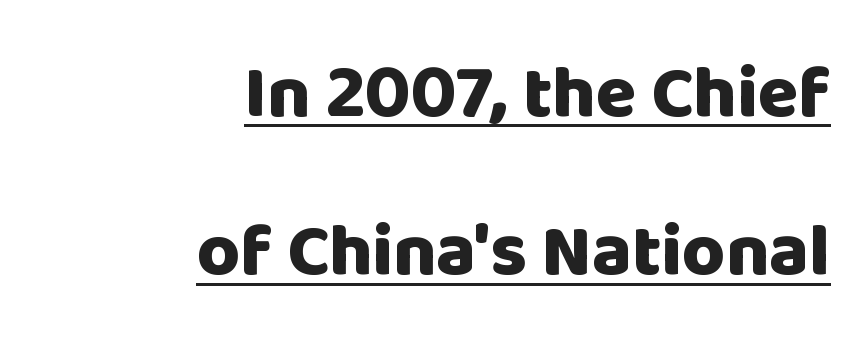
The image shows 74 px heavy sans-serif type, upright; set right-aligned, loose line spacing (2.14x), normal letter spacing, underlined; low stroke contrast and a large x-height.
